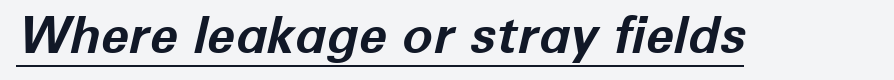
The image shows 51 px bold type, italic (leaning right); set normal letter spacing, underlined; low stroke contrast and a medium x-height.
